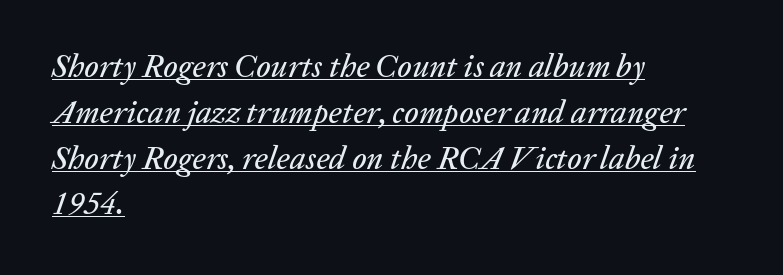
{"italic": "yes", "lean": "right", "slant_degrees": 20, "width": "normal", "stroke_contrast": "low", "x_height": "medium", "monospaced": "no", "underline": "yes", "align": "left", "line_spacing": "normal", "line_spacing_ratio": 1.43, "letter_spacing": "normal", "letter_spacing_em": 0.0, "glyph_px": 32}
